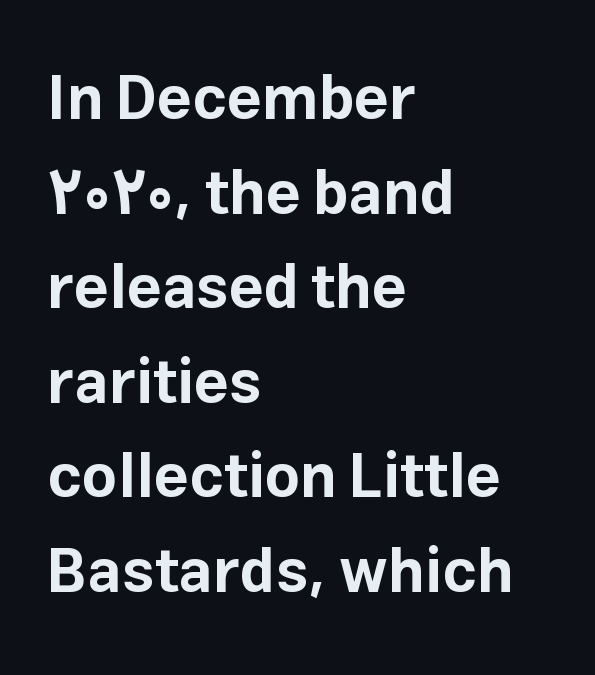
{"serif": "no", "italic": "no", "bold": "yes", "weight": "bold", "width": "normal", "stroke_contrast": "low", "x_height": "medium", "monospaced": "no", "underline": "no", "align": "left", "line_spacing": "normal", "line_spacing_ratio": 1.55, "letter_spacing": "normal", "letter_spacing_em": 0.0, "glyph_px": 61}
